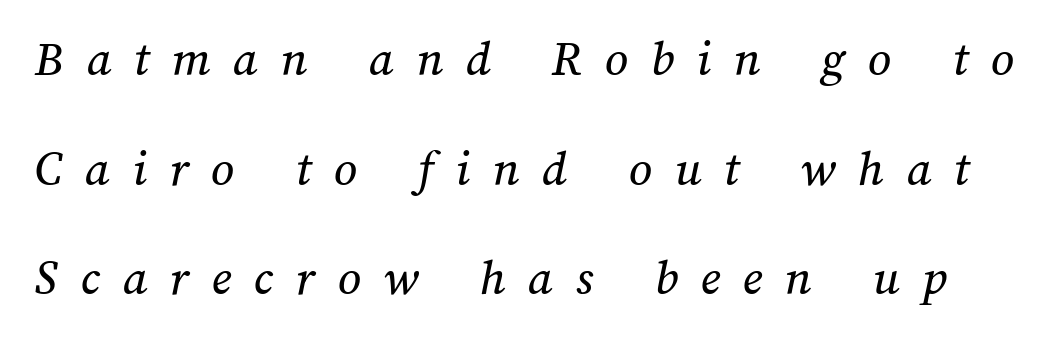
Q: Is the text underlined? A: No.
Q: Is the spacing between letters normal or unusually wide? A: Unusually wide.
Q: Is the spacing between lines tight, normal or loose? A: Loose.
Q: Width (condensed, normal, or wide)? A: Normal.
Q: Stroke contrast? A: Medium.
Q: x-height? A: Medium.
Q: Monospaced? A: No.
